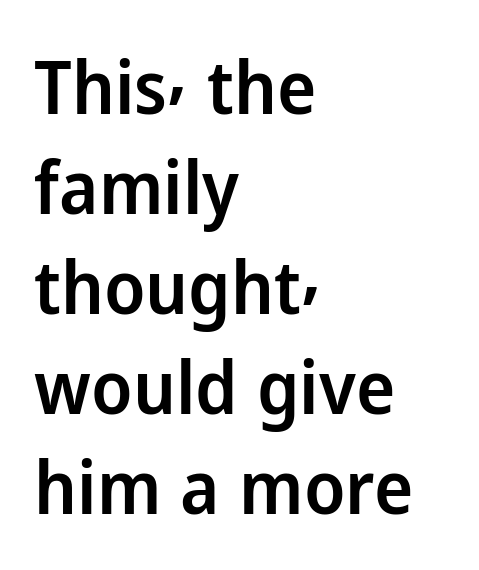
In terms of leading, this rendering sits right in the middle. The strokes are fattened partway — semibold, not bold. Short and long lines alike share a common starting point at left. Does the type have serifs? No, each stem ends abruptly. The tracking reads as untouched default to a designer's eye. Here the designer chose a conventional face with non-uniform glyph widths.
